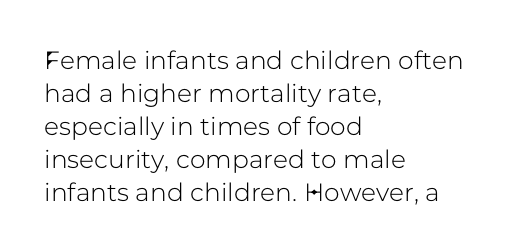
{"italic": "no", "underline": "no", "align": "left", "line_spacing": "normal", "line_spacing_ratio": 1.32, "letter_spacing": "normal", "letter_spacing_em": 0.0, "glyph_px": 25}
